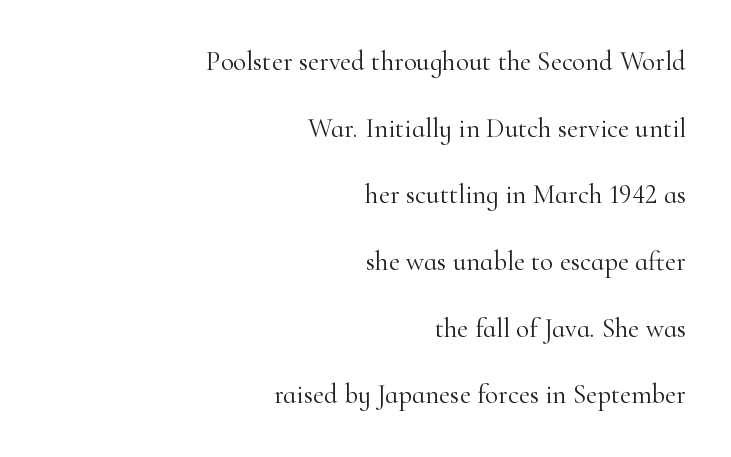
{"italic": "no", "bold": "no", "underline": "no", "align": "right", "line_spacing": "loose", "line_spacing_ratio": 2.47, "letter_spacing": "normal", "letter_spacing_em": 0.0, "glyph_px": 27}
